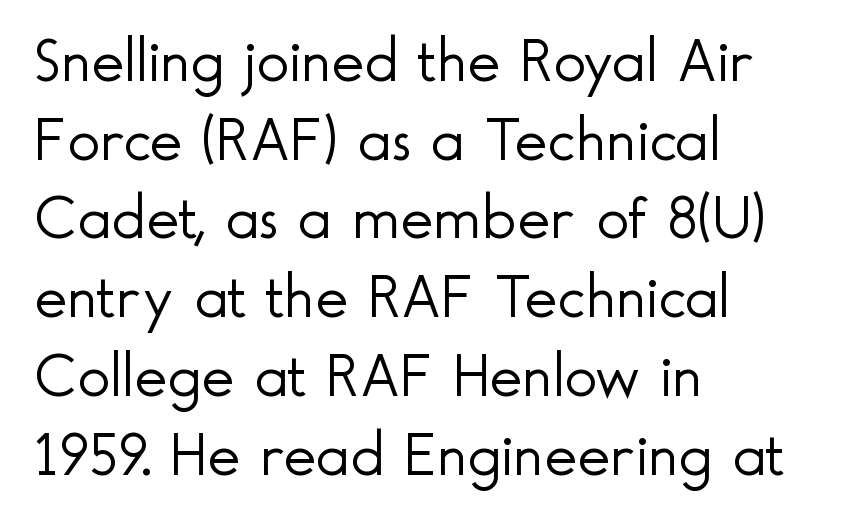
{"serif": "no", "italic": "no", "bold": "no", "weight": "light", "width": "normal", "x_height": "small", "monospaced": "no", "underline": "no", "align": "left", "line_spacing": "normal", "line_spacing_ratio": 1.27, "letter_spacing": "normal", "letter_spacing_em": 0.0, "glyph_px": 62}
